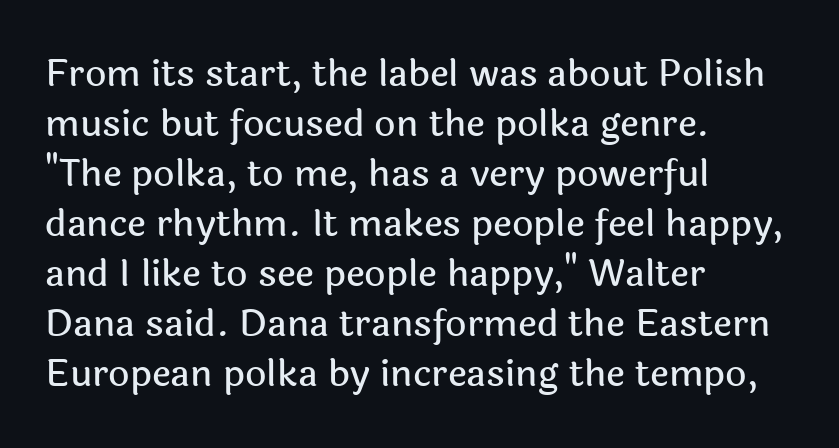
The image shows 37 px sans-serif type, upright; set left-aligned, normal line spacing (1.35x), normal letter spacing, not underlined; a medium x-height.
